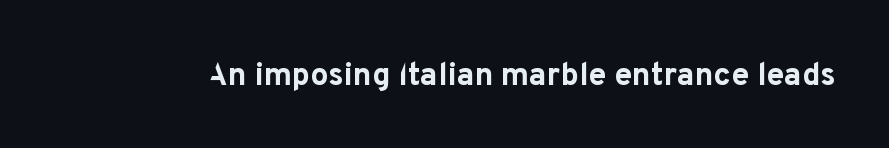
{"serif": "no", "italic": "no", "bold": "yes", "weight": "bold", "width": "normal", "stroke_contrast": "low", "x_height": "medium", "monospaced": "no", "underline": "no", "letter_spacing": "normal", "letter_spacing_em": 0.0, "glyph_px": 32}
